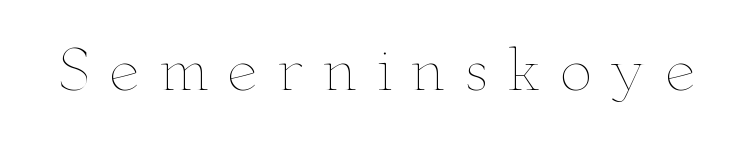
Stroke thickness stays within the range of a standard reading face or lighter. Compared with typical body copy, the letter spacing here is much looser. Character widths vary here, with narrow letters taking less room than wide ones. The area under the type is left untouched. Upright lettering throughout.
